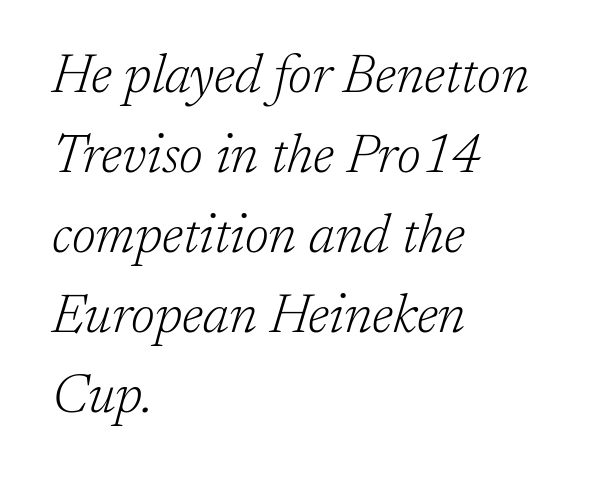
Compared with a centered layout, this one pins lines to the left instead. A typesetter would call this leading conventional body-copy spacing. The whole block is typeset with a tilt. A bare baseline throughout the passage.
